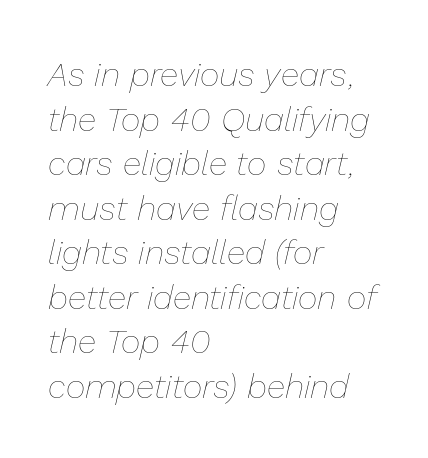
If you measured baseline to baseline, you'd find a middling distance. Here the glyphs are tracked normally, forming tight word shapes. Underlining? Definitely not there. Spacing verdict: proportional, widths tailored to each character. Slanted lettering throughout.
